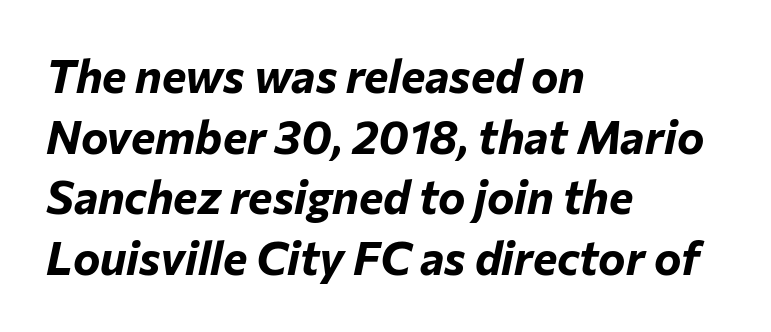
The image shows 46 px bold type, italic (leaning right); set left-aligned, normal line spacing (1.32x), normal letter spacing, not underlined; low stroke contrast and a medium x-height.
